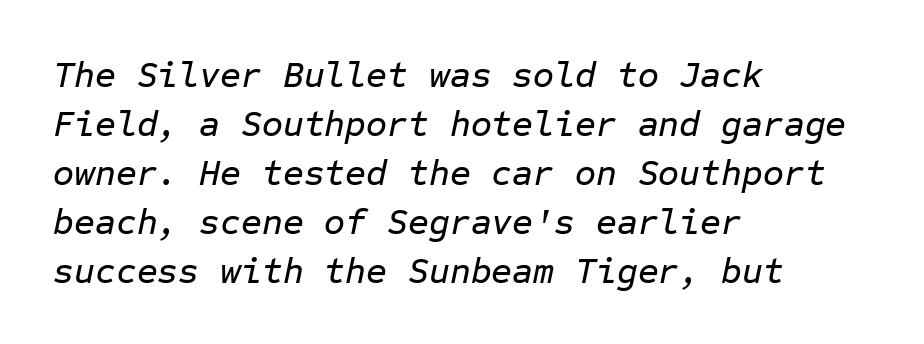
The image shows 36 px text type, italic (leaning right), monospaced; set left-aligned, normal line spacing (1.36x), normal letter spacing, not underlined; low stroke contrast and a medium x-height.
